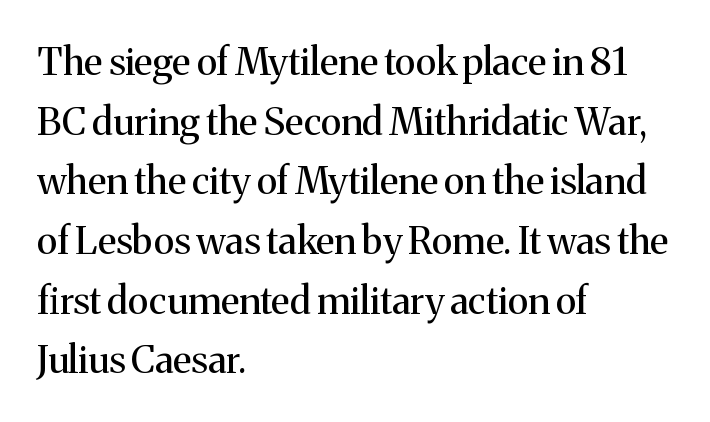
{"serif": "yes", "italic": "no", "bold": "no", "weight": "regular", "width": "normal", "stroke_contrast": "medium", "x_height": "medium", "monospaced": "no", "underline": "no", "align": "left", "line_spacing": "normal", "line_spacing_ratio": 1.57, "letter_spacing": "normal", "letter_spacing_em": 0.0, "glyph_px": 38}
